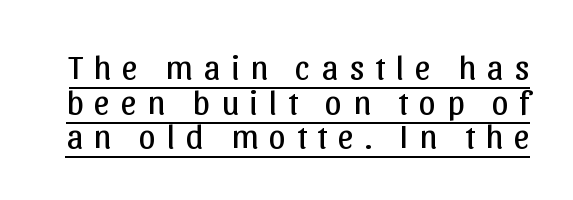
{"serif": "no", "italic": "no", "bold": "no", "weight": "regular", "width": "normal", "stroke_contrast": "low", "x_height": "medium", "monospaced": "no", "underline": "yes", "line_spacing": "tight", "line_spacing_ratio": 1.02, "letter_spacing": "wide", "letter_spacing_em": 0.32, "glyph_px": 34}
